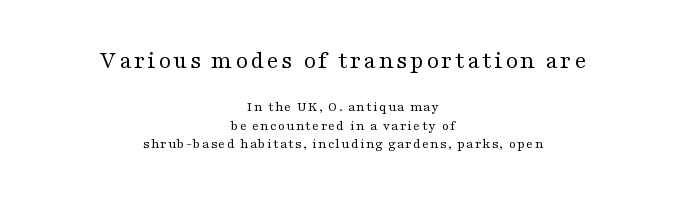
Q: Is the text bold? A: No.
Q: Is the text italic (slanted)? A: No, it is upright.
Q: Is the text underlined? A: No.
Q: How is the paragraph aligned? A: Centered.
Q: Is the spacing between lines tight, normal or loose? A: Normal.
Q: Which block of text is set in a larger size, the first (top) or the second (bottom)? A: The first (top) one.
